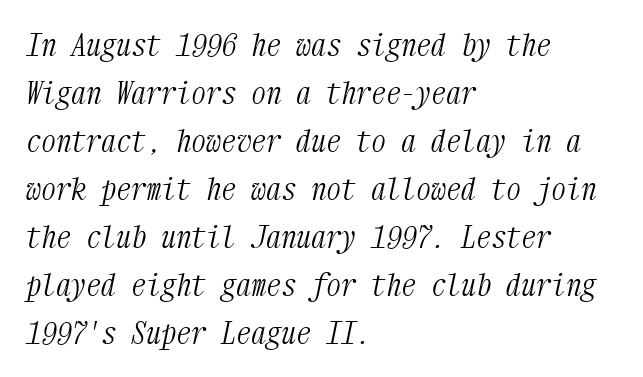
The image shows 30 px light, condensed serif type, italic (leaning right), monospaced; set left-aligned, normal line spacing (1.6x), normal letter spacing, not underlined; medium stroke contrast and a medium x-height.
